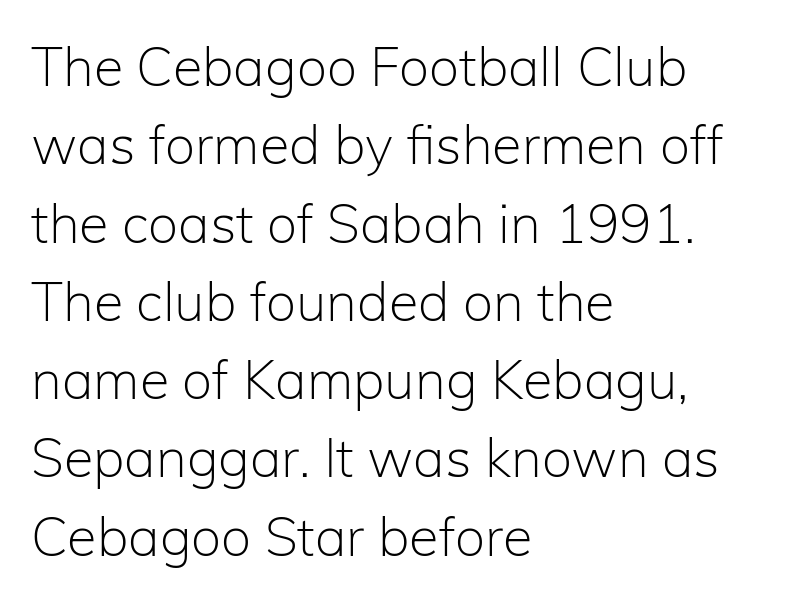
{"serif": "no", "italic": "no", "bold": "no", "weight": "light", "width": "normal", "stroke_contrast": "low", "x_height": "medium", "monospaced": "no", "underline": "no", "align": "left", "line_spacing": "normal", "line_spacing_ratio": 1.45, "letter_spacing": "normal", "letter_spacing_em": 0.0, "glyph_px": 54}
